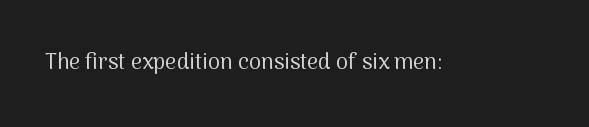
Q: Is the text bold? A: No.
Q: Is the text italic (slanted)? A: No, it is upright.
Q: Is the text underlined? A: No.
Q: Is the spacing between letters normal or unusually wide? A: Normal.
